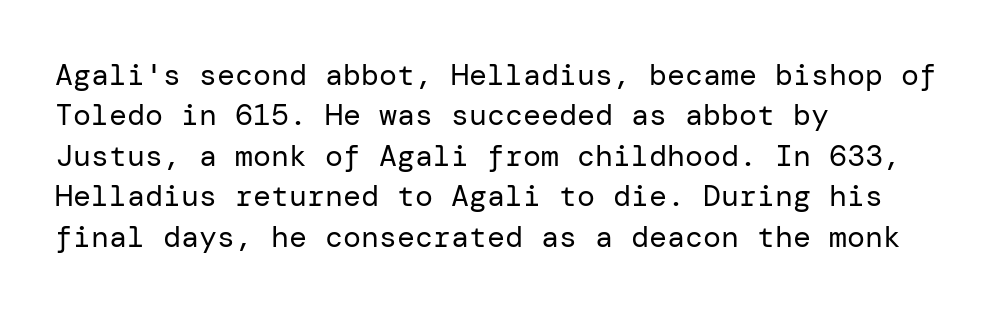
Q: Is the text bold? A: No.
Q: Is the text italic (slanted)? A: No, it is upright.
Q: Is the typeface a serif or a sans-serif typeface? A: Sans-serif.
Q: Is the text underlined? A: No.
Q: How is the paragraph aligned? A: Left-aligned.
Q: Is the spacing between letters normal or unusually wide? A: Normal.
Q: Is the spacing between lines tight, normal or loose? A: Normal.
Q: Width (condensed, normal, or wide)? A: Normal.
Q: Stroke contrast? A: Low.
Q: x-height? A: Medium.
